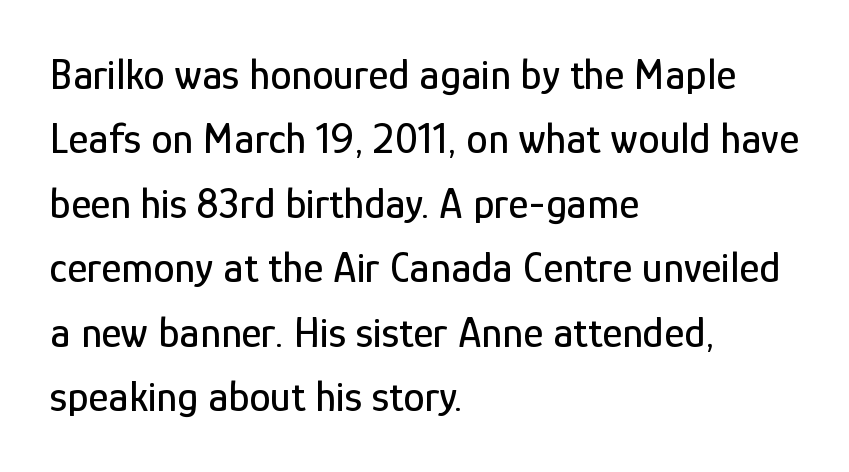
The text block is weighted toward the left margin, trailing off unevenly rightward. Style check: upright. Proportional: the letters do not fall into vertical columns. The line-height multiplier appears to be the usual default. Words appear dense and cohesive because spacing is normal. The space beneath each line is pristine and unruled.
